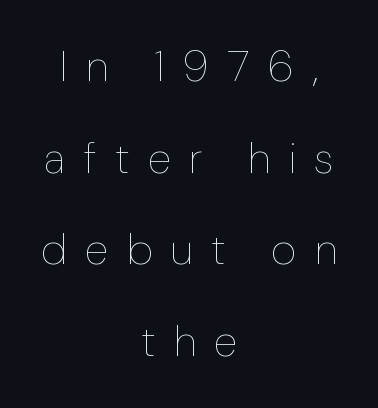
Q: Is the text bold? A: No.
Q: Is the text italic (slanted)? A: No, it is upright.
Q: Is the text underlined? A: No.
Q: How is the paragraph aligned? A: Centered.
Q: Is the spacing between letters normal or unusually wide? A: Unusually wide.
Q: Is the spacing between lines tight, normal or loose? A: Loose.
Q: Width (condensed, normal, or wide)? A: Normal.
Q: Stroke contrast? A: Low.
Q: x-height? A: Medium.
Q: Monospaced? A: No.
